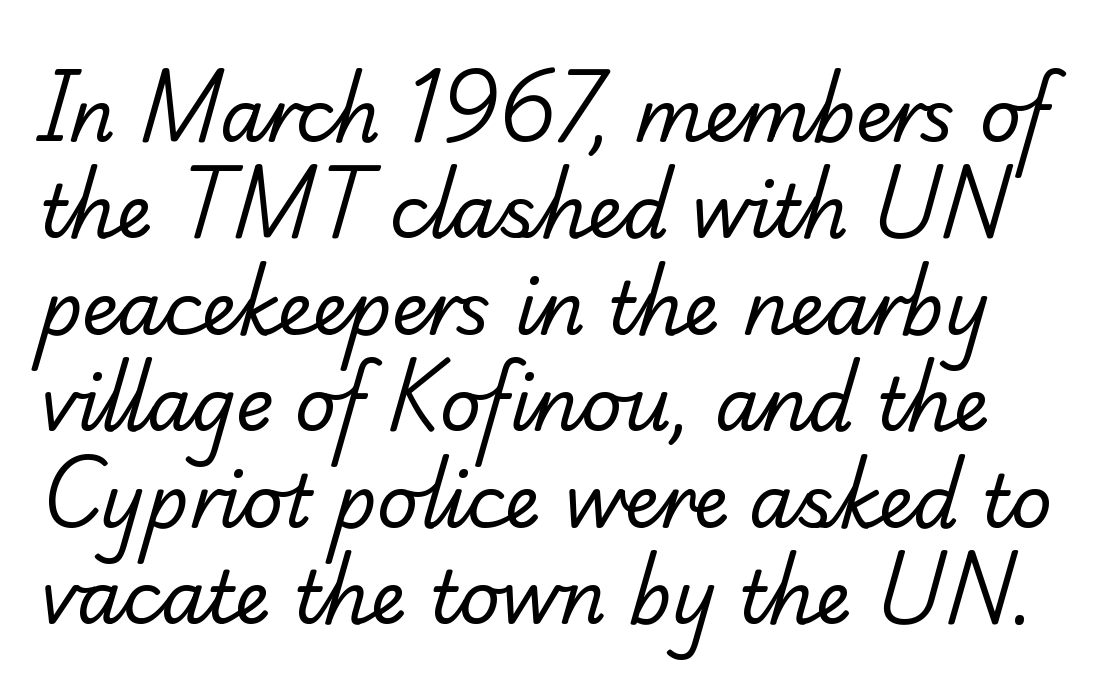
The image shows 72 px regular-weight serif type; set normal line spacing (1.34x), normal letter spacing, not underlined; low stroke contrast and a small x-height.
